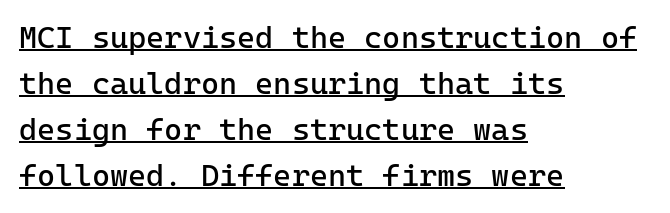
Is the block centered? No — it sits flush against the left margin. Decoration check: the copy is underlined. The weight would be labelled regular, book, light, or lighter still. Here the designer chose a console-style face with uniform glyph widths. The letters stand upright; this is a roman face. Type style note: lacks serifs.
